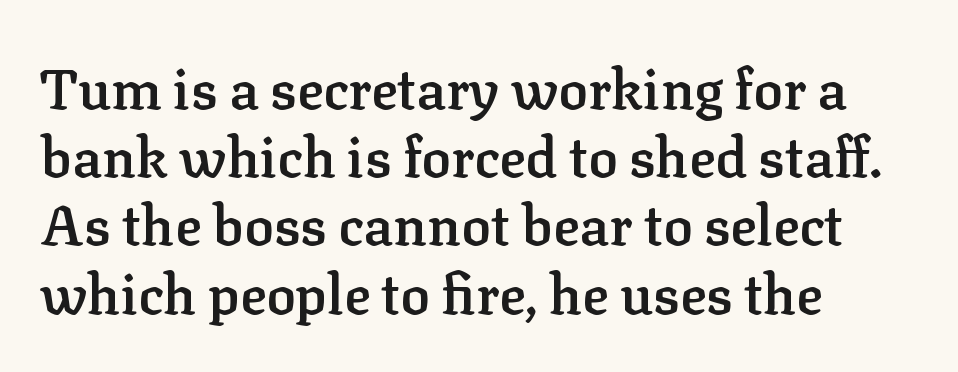
{"serif": "yes", "italic": "no", "bold": "semi", "weight": "semibold", "width": "normal", "stroke_contrast": "low", "x_height": "medium", "monospaced": "no", "underline": "no", "align": "left", "line_spacing_ratio": 1.24, "letter_spacing": "normal", "letter_spacing_em": 0.0, "glyph_px": 55}
